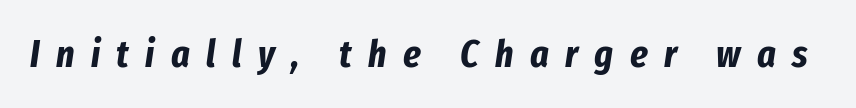
The rendering uses natural spacing where letterforms have individual widths. Does the weight exceed regular? Yes, all the way to bold. You could only call the tracking loose — the letters float apart. Bare-footed words on every line.
